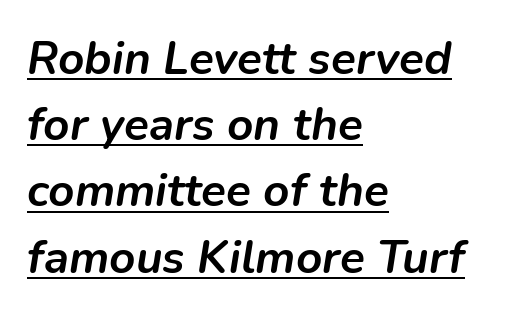
The image shows 46 px semibold type, italic (leaning right); set left-aligned, normal line spacing (1.44x), normal letter spacing, underlined; low stroke contrast and a medium x-height.
